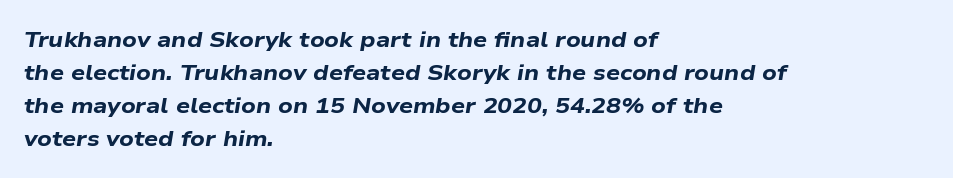
Q: Is the text bold? A: Yes.
Q: Is the text italic (slanted)? A: Yes, it leans right by about 9 degrees.
Q: Is the text underlined? A: No.
Q: How is the paragraph aligned? A: Left-aligned.
Q: Is the spacing between letters normal or unusually wide? A: Normal.
Q: Is the spacing between lines tight, normal or loose? A: Normal.
